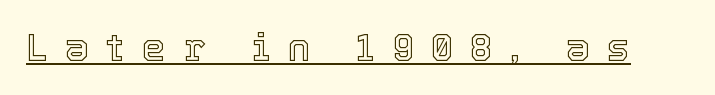
Descenders here cross a horizontal rule under the line. In terms of letterspacing, this is a distinctly airy, spread setting. The face used here is proportionally spaced, like ordinary book or web type. No italicization has been applied; the sample stays upright.
